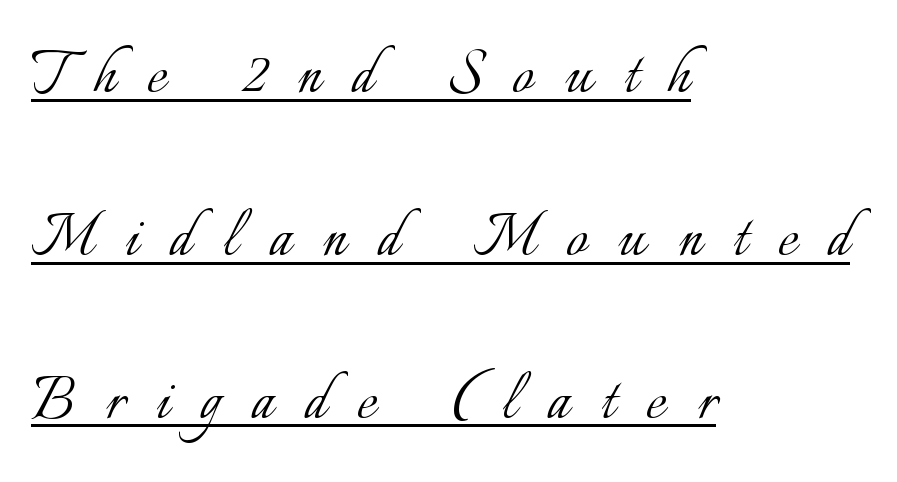
The image shows 74 px light type; set left-aligned, loose line spacing (2.2x), unusually wide letter spacing (+0.42 em), underlined; low stroke contrast and a small x-height.
